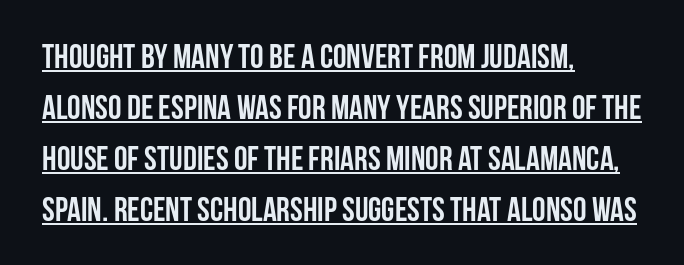
Q: Is the text bold? A: Yes.
Q: Is the text italic (slanted)? A: No, it is upright.
Q: Is the typeface a serif or a sans-serif typeface? A: Sans-serif.
Q: Is the text underlined? A: Yes.
Q: How is the paragraph aligned? A: Left-aligned.
Q: Is the spacing between letters normal or unusually wide? A: Normal.
Q: Is the spacing between lines tight, normal or loose? A: Normal.
Q: Width (condensed, normal, or wide)? A: Condensed.
Q: Stroke contrast? A: Low.
Q: x-height? A: Large.
Q: Monospaced? A: No.
